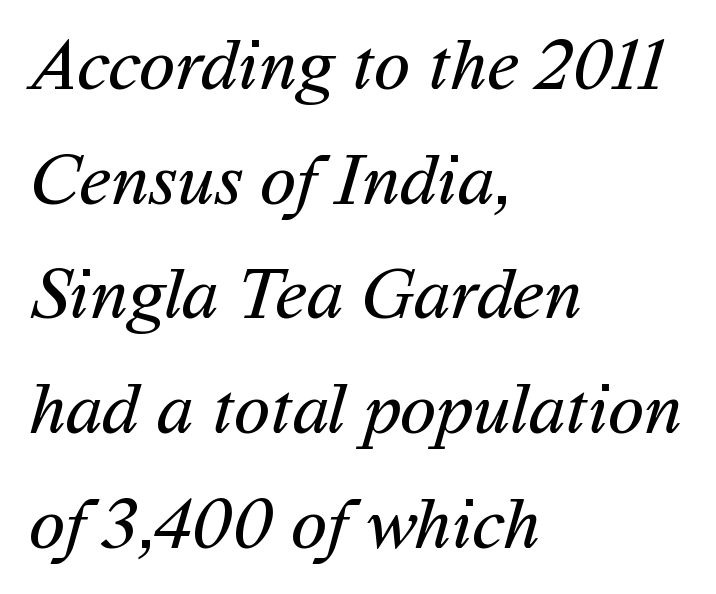
{"serif": "no", "bold": "no", "weight": "regular", "width": "normal", "stroke_contrast": "medium", "x_height": "medium", "monospaced": "no", "underline": "no", "align": "left", "line_spacing": "normal", "line_spacing_ratio": 1.55, "letter_spacing": "normal", "letter_spacing_em": 0.0, "glyph_px": 74}
